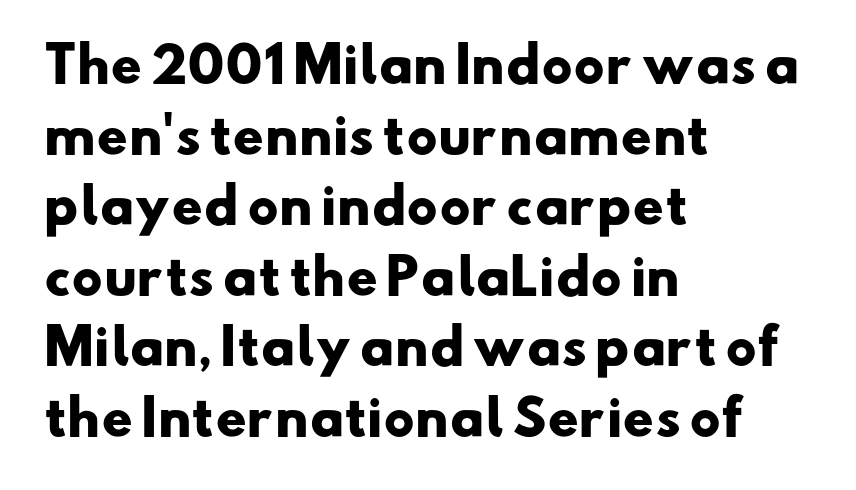
{"serif": "no", "bold": "yes", "weight": "heavy", "width": "wide", "stroke_contrast": "low", "x_height": "small", "monospaced": "no", "underline": "no", "align": "left", "line_spacing": "normal", "line_spacing_ratio": 1.47, "letter_spacing": "normal", "letter_spacing_em": 0.0, "glyph_px": 48}
